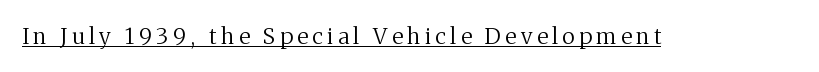
{"italic": "no", "bold": "no", "underline": "yes", "letter_spacing": "wide", "letter_spacing_em": 0.21, "glyph_px": 22}
